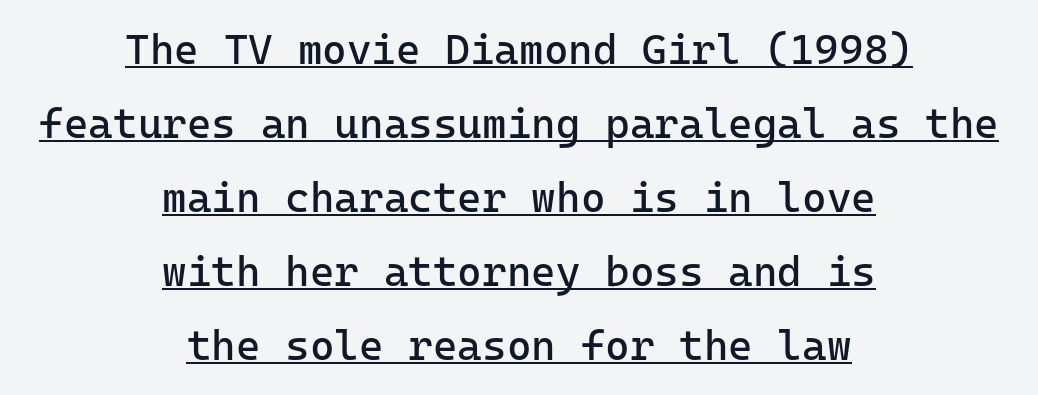
The image shows 42 px regular-weight sans-serif type, upright; set centered, line spacing 1.76x, normal letter spacing, underlined; low stroke contrast and a medium x-height.
